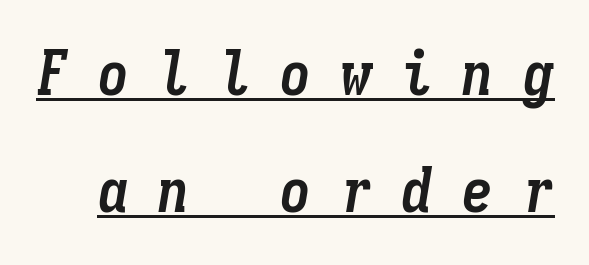
{"italic": "yes", "lean": "right", "slant_degrees": 9, "bold": "yes", "weight": "semibold", "width": "condensed", "stroke_contrast": "low", "x_height": "medium", "monospaced": "yes", "underline": "yes", "line_spacing_ratio": 1.88, "letter_spacing": "wide", "letter_spacing_em": 0.48, "glyph_px": 62}
